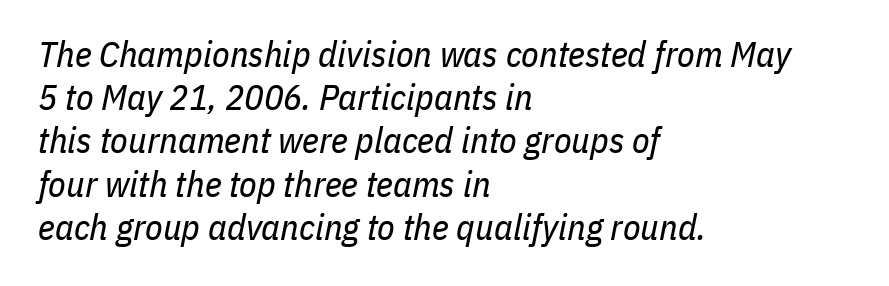
Q: Is the text bold? A: No.
Q: Is the text italic (slanted)? A: Yes, it leans right by about 11 degrees.
Q: Is the text underlined? A: No.
Q: How is the paragraph aligned? A: Left-aligned.
Q: Is the spacing between letters normal or unusually wide? A: Normal.
Q: Width (condensed, normal, or wide)? A: Condensed.
Q: Stroke contrast? A: Low.
Q: x-height? A: Medium.
Q: Monospaced? A: No.
